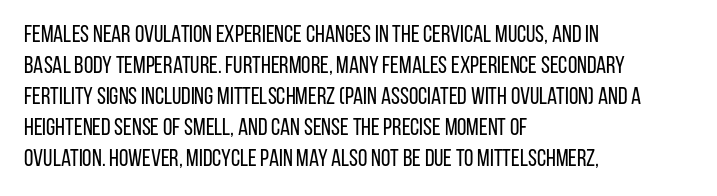
Q: Is the text bold? A: No.
Q: Is the text italic (slanted)? A: No, it is upright.
Q: Is the text underlined? A: No.
Q: How is the paragraph aligned? A: Left-aligned.
Q: Is the spacing between letters normal or unusually wide? A: Normal.
Q: Is the spacing between lines tight, normal or loose? A: Normal.
